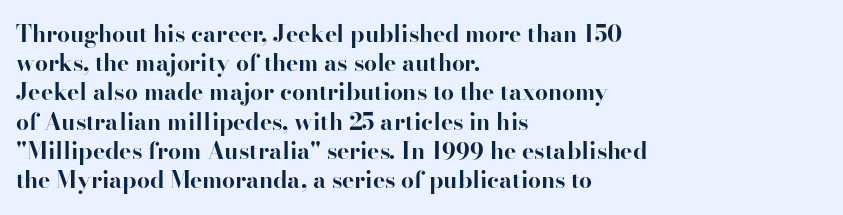
The image shows 23 px bold type, upright; set left-aligned, normal line spacing (1.27x), normal letter spacing, not underlined.
